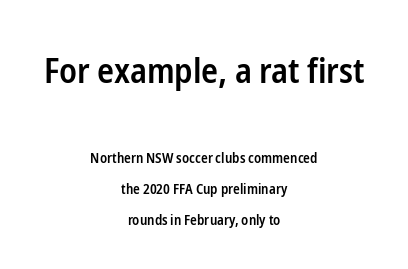
Q: Is the text bold? A: Semi-bold.
Q: Is the text italic (slanted)? A: No, it is upright.
Q: Is the typeface a serif or a sans-serif typeface? A: Sans-serif.
Q: Is the text underlined? A: No.
Q: How is the paragraph aligned? A: Centered.
Q: Is the spacing between letters normal or unusually wide? A: Normal.
Q: Is the spacing between lines tight, normal or loose? A: Loose.
Q: Which block of text is set in a larger size, the first (top) or the second (bottom)? A: The first (top) one.
Q: Width (condensed, normal, or wide)? A: Condensed.
Q: Stroke contrast? A: Low.
Q: x-height? A: Medium.
Q: Monospaced? A: No.
